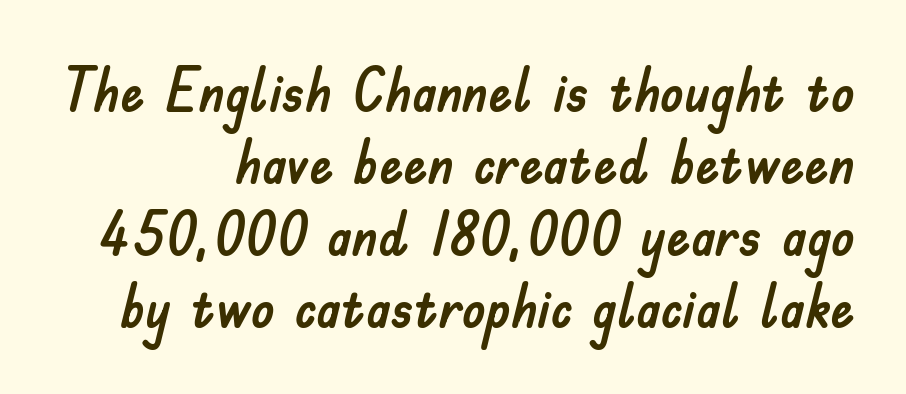
The image shows 60 px sans-serif type; set right-aligned, line spacing 1.2x, normal letter spacing, not underlined; low stroke contrast and a small x-height.
